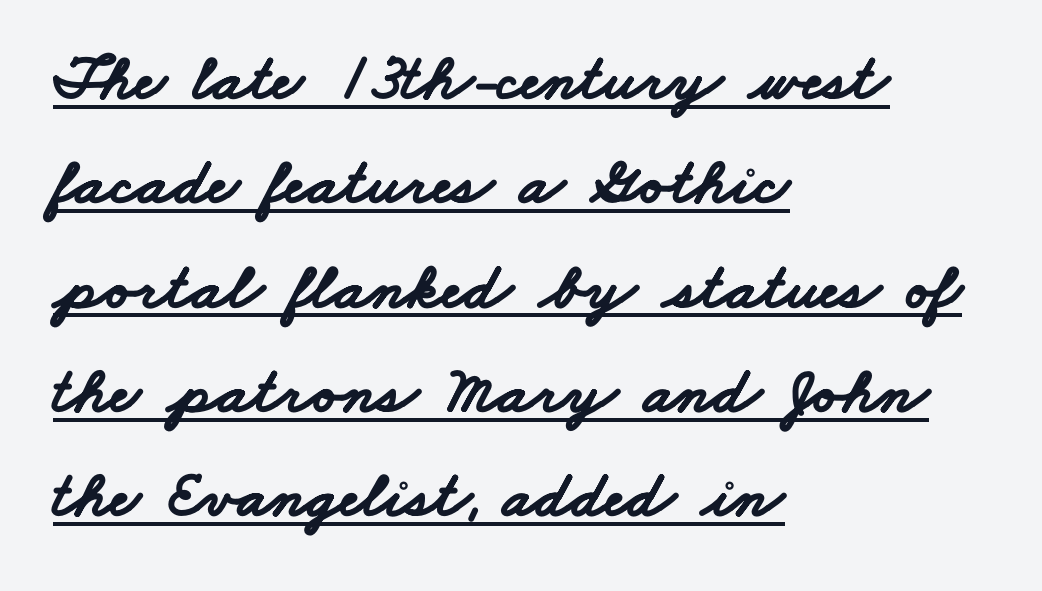
{"serif": "no", "bold": "yes", "weight": "bold", "width": "wide", "stroke_contrast": "low", "x_height": "small", "monospaced": "no", "underline": "yes", "align": "left", "line_spacing": "normal", "line_spacing_ratio": 1.58, "letter_spacing": "normal", "letter_spacing_em": 0.0, "glyph_px": 66}
